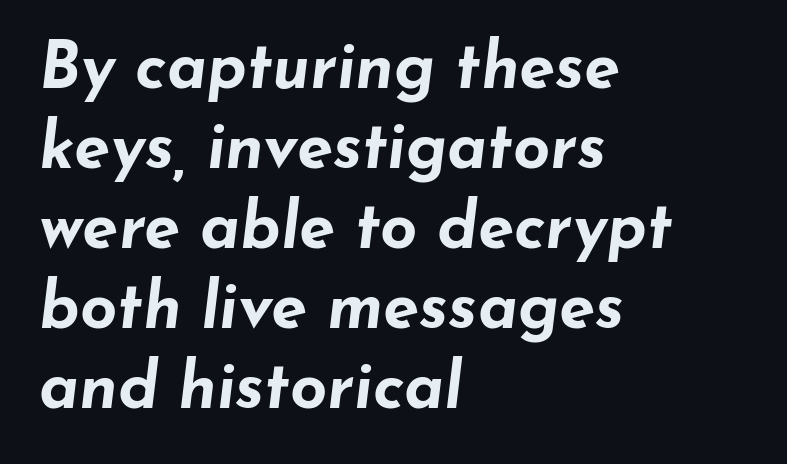
Q: Is the text bold? A: Yes.
Q: Is the text italic (slanted)? A: Yes, it leans right by about 7 degrees.
Q: Is the text underlined? A: No.
Q: How is the paragraph aligned? A: Left-aligned.
Q: Is the spacing between letters normal or unusually wide? A: Normal.
Q: Width (condensed, normal, or wide)? A: Wide.
Q: Stroke contrast? A: Low.
Q: x-height? A: Small.
Q: Monospaced? A: No.
